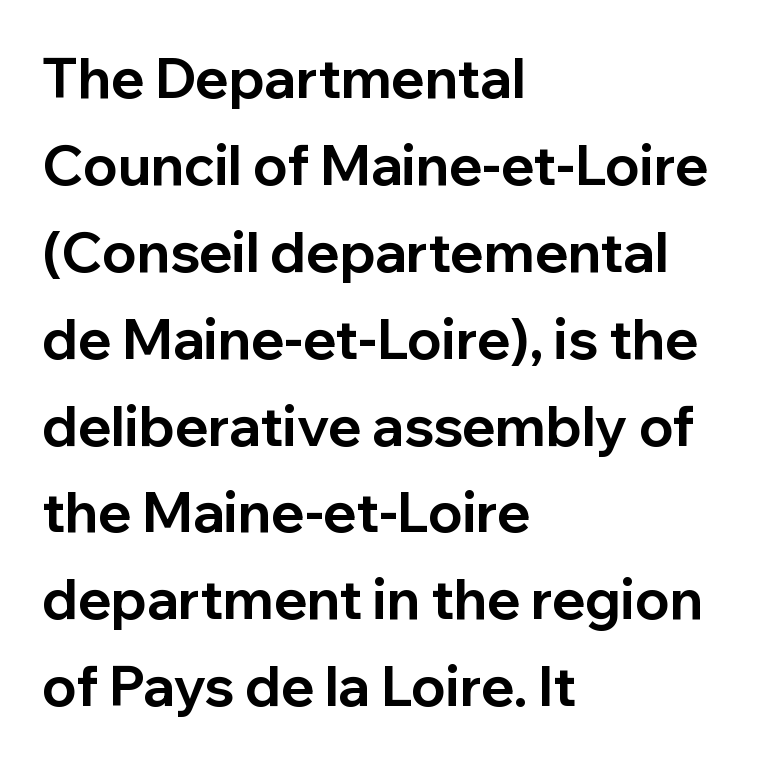
Q: Is the text bold? A: Yes.
Q: Is the text italic (slanted)? A: No, it is upright.
Q: Is the typeface a serif or a sans-serif typeface? A: Sans-serif.
Q: Is the text underlined? A: No.
Q: How is the paragraph aligned? A: Left-aligned.
Q: Is the spacing between letters normal or unusually wide? A: Normal.
Q: Is the spacing between lines tight, normal or loose? A: Normal.
Q: Width (condensed, normal, or wide)? A: Normal.
Q: Stroke contrast? A: Low.
Q: x-height? A: Medium.
Q: Monospaced? A: No.
